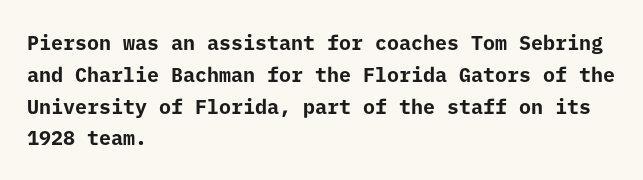
The image shows 20 px bold type, upright; set left-aligned, normal line spacing (1.59x), normal letter spacing, not underlined.
